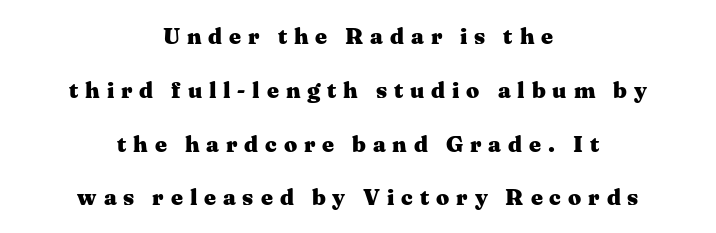
Q: Is the text bold? A: Yes.
Q: Is the text italic (slanted)? A: No, it is upright.
Q: Is the text underlined? A: No.
Q: How is the paragraph aligned? A: Centered.
Q: Is the spacing between letters normal or unusually wide? A: Unusually wide.
Q: Is the spacing between lines tight, normal or loose? A: Loose.
